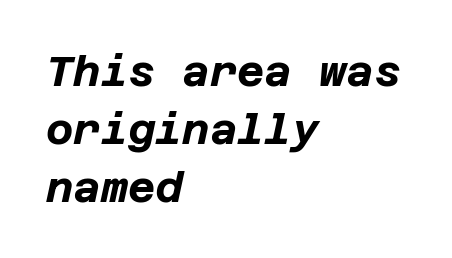
Q: Is the text bold? A: Yes.
Q: Is the text italic (slanted)? A: Yes, it leans right by about 12 degrees.
Q: Is the text underlined? A: No.
Q: How is the paragraph aligned? A: Left-aligned.
Q: Is the spacing between letters normal or unusually wide? A: Normal.
Q: Is the spacing between lines tight, normal or loose? A: Normal.
Q: Width (condensed, normal, or wide)? A: Normal.
Q: Stroke contrast? A: Low.
Q: x-height? A: Large.
